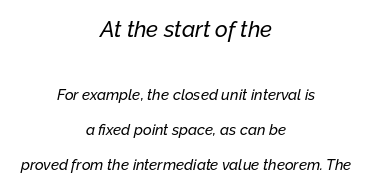
The image shows 22 px text type, italic (leaning right); set centered, loose line spacing (2.34x), normal letter spacing, not underlined; the first (top) block is 1.47x larger.
